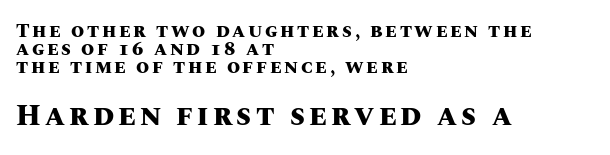
The image shows 29 px heavy type, upright; set left-aligned, tight line spacing (0.96x), not underlined; the second (bottom) block is 1.53x larger; medium stroke contrast and a large x-height.
